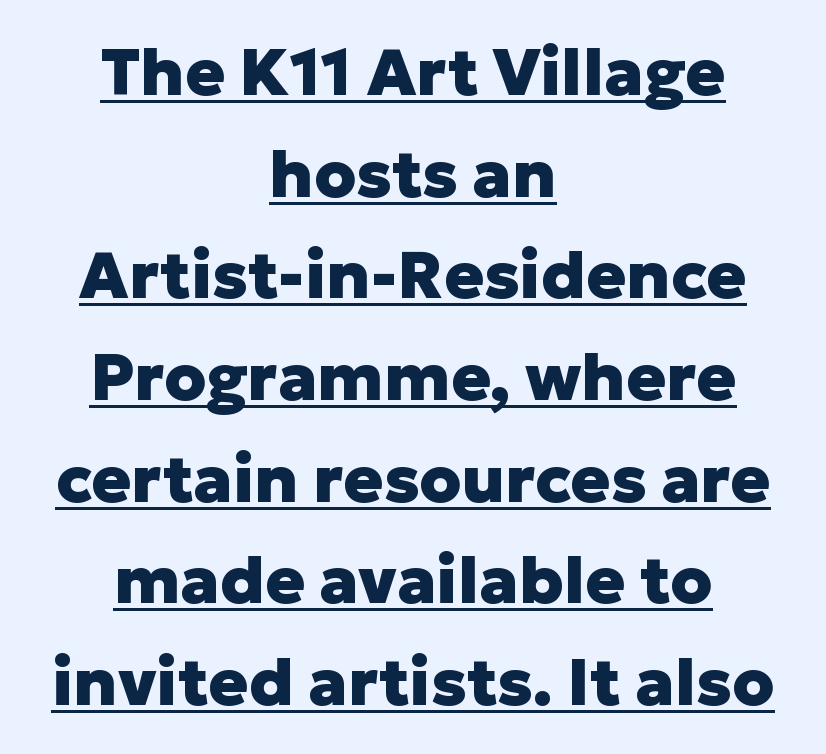
{"serif": "no", "italic": "no", "bold": "yes", "weight": "heavy", "width": "normal", "stroke_contrast": "low", "x_height": "medium", "monospaced": "no", "underline": "yes", "align": "center", "line_spacing": "normal", "line_spacing_ratio": 1.54, "letter_spacing": "normal", "letter_spacing_em": 0.0, "glyph_px": 66}
